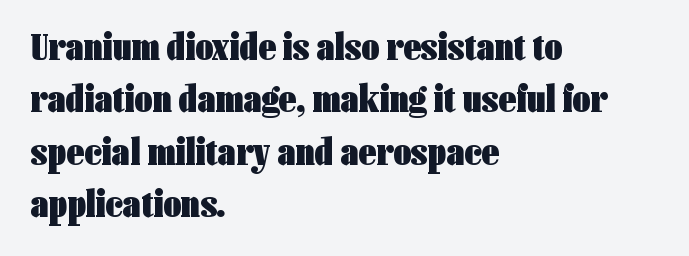
The image shows 39 px heavy, condensed sans-serif type, upright; set left-aligned, normal line spacing (1.34x), normal letter spacing, not underlined; low stroke contrast and a medium x-height.
